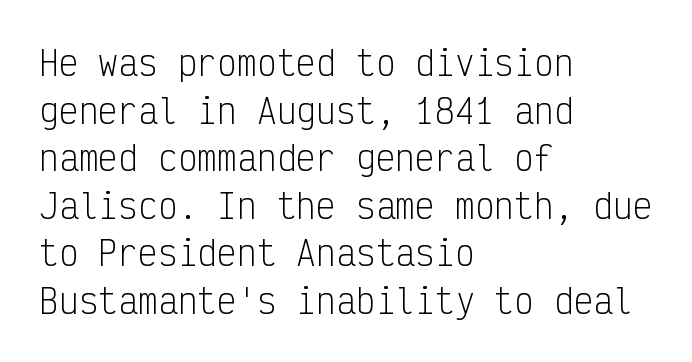
The image shows 33 px light, condensed sans-serif type, upright, monospaced; set left-aligned, normal line spacing (1.44x), normal letter spacing, not underlined; low stroke contrast and a medium x-height.
